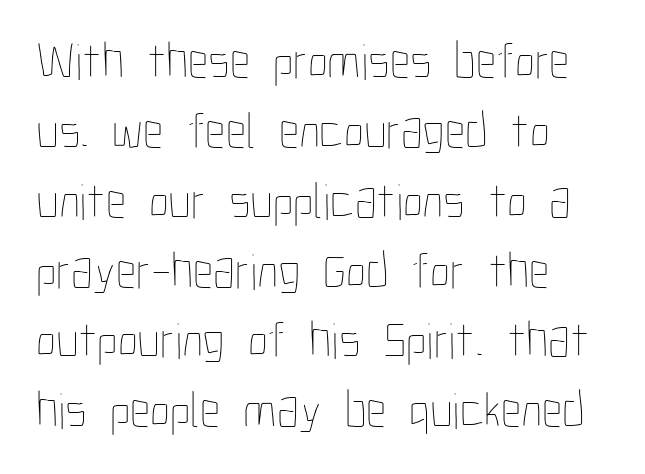
Q: Is the text bold? A: No.
Q: Is the text italic (slanted)? A: No, it is upright.
Q: Is the text underlined? A: No.
Q: How is the paragraph aligned? A: Left-aligned.
Q: Is the spacing between letters normal or unusually wide? A: Normal.
Q: Is the spacing between lines tight, normal or loose? A: Normal.
Q: Width (condensed, normal, or wide)? A: Condensed.
Q: Stroke contrast? A: Low.
Q: x-height? A: Medium.
Q: Monospaced? A: No.
